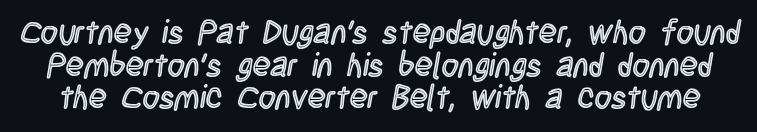
The image shows 33 px condensed type; set tight line spacing (0.99x), normal letter spacing, not underlined; a large x-height.
